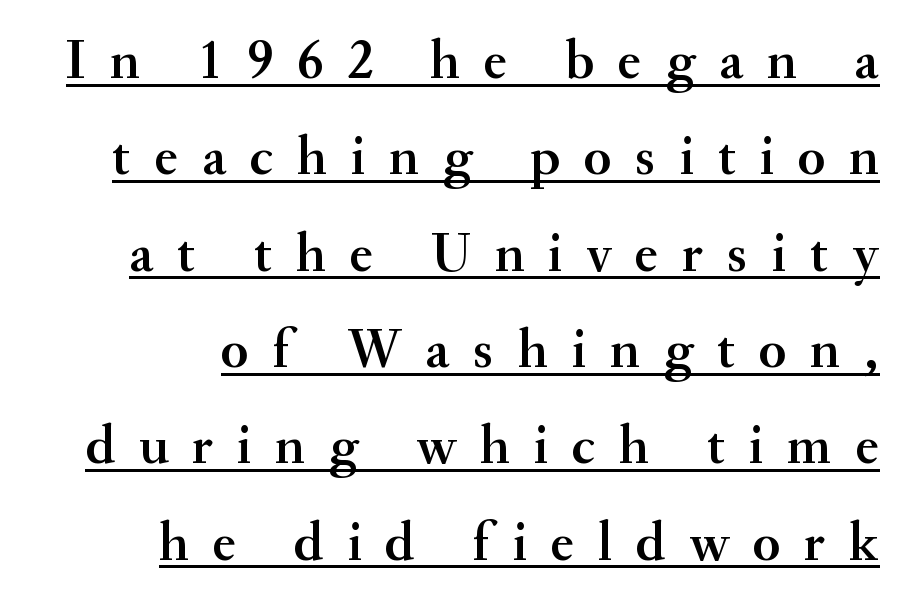
Like a heading marked for emphasis, these lines bear an underscore. You could not count columns in this text — the font is proportionally spaced. The type is letterspaced generously, with wide tracking. This rendering employs a face with finishing strokes, i.e., a serif.
